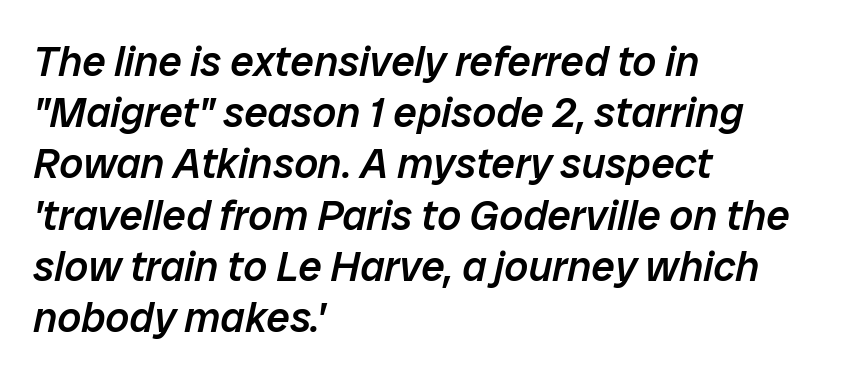
{"italic": "yes", "lean": "right", "slant_degrees": 12, "bold": "semi", "weight": "semibold", "width": "normal", "stroke_contrast": "low", "x_height": "medium", "monospaced": "no", "underline": "no", "align": "left", "line_spacing_ratio": 1.22, "letter_spacing": "normal", "letter_spacing_em": 0.0, "glyph_px": 42}
